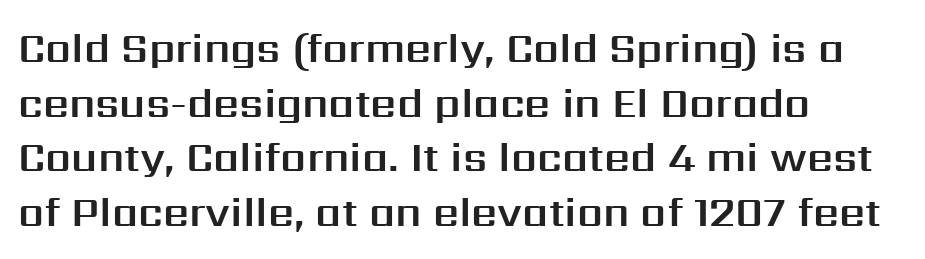
The image shows 41 px sans-serif type, upright; set left-aligned, normal line spacing (1.33x), normal letter spacing, not underlined; medium stroke contrast and a medium x-height.
